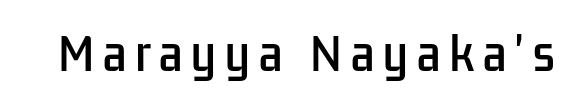
{"serif": "no", "italic": "no", "width": "condensed", "stroke_contrast": "low", "x_height": "medium", "monospaced": "no", "underline": "no", "letter_spacing": "wide", "letter_spacing_em": 0.2, "glyph_px": 44}
